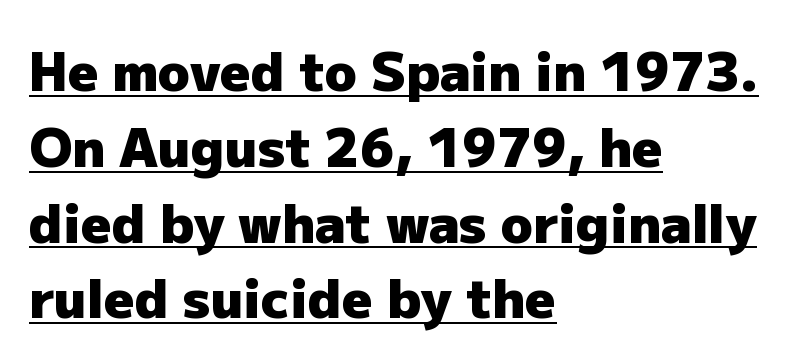
Q: Is the text bold? A: Yes.
Q: Is the text italic (slanted)? A: No, it is upright.
Q: Is the typeface a serif or a sans-serif typeface? A: Sans-serif.
Q: Is the text underlined? A: Yes.
Q: How is the paragraph aligned? A: Left-aligned.
Q: Is the spacing between letters normal or unusually wide? A: Normal.
Q: Is the spacing between lines tight, normal or loose? A: Normal.
Q: Width (condensed, normal, or wide)? A: Normal.
Q: Stroke contrast? A: Low.
Q: x-height? A: Medium.
Q: Monospaced? A: No.
